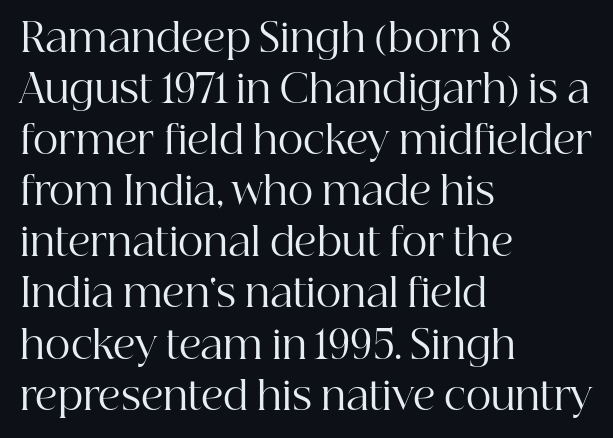
The image shows 39 px regular-weight serif type, upright; set left-aligned, normal line spacing (1.31x), normal letter spacing, not underlined; high stroke contrast and a medium x-height.
